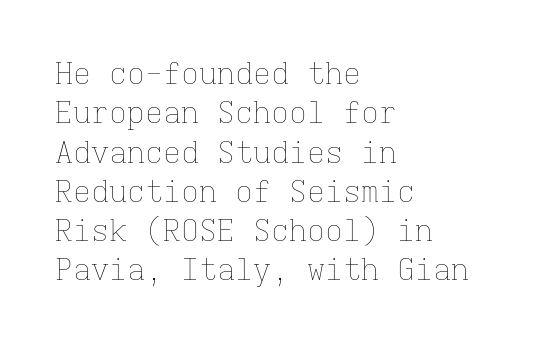
Heft: none added — not bold. Anything drawn beneath the words? Only blank space. Look at the tracking — it's just the regular setting, nothing added. Left-aligned paragraph, ragged on the right. A typesetter would call this leading conventional body-copy spacing.
